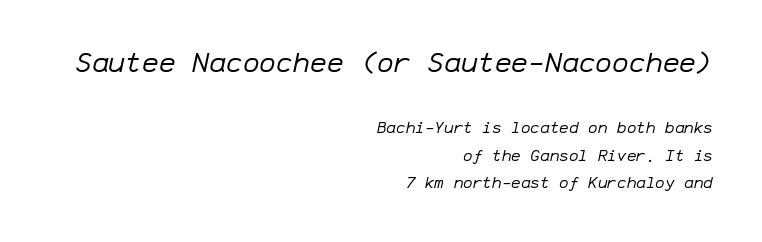
Q: Is the text bold? A: No.
Q: Is the text italic (slanted)? A: Yes, it leans right by about 12 degrees.
Q: Is the text underlined? A: No.
Q: How is the paragraph aligned? A: Right-aligned.
Q: Is the spacing between letters normal or unusually wide? A: Normal.
Q: Which block of text is set in a larger size, the first (top) or the second (bottom)? A: The first (top) one.
Q: Width (condensed, normal, or wide)? A: Normal.
Q: Stroke contrast? A: Low.
Q: x-height? A: Medium.
Q: Monospaced? A: Yes.
